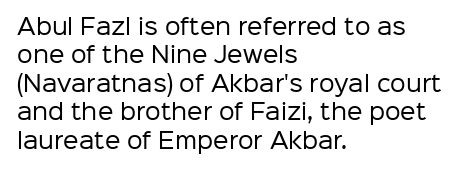
{"italic": "no", "bold": "no", "underline": "no", "align": "left", "line_spacing": "normal", "line_spacing_ratio": 1.29, "letter_spacing": "normal", "letter_spacing_em": 0.0, "glyph_px": 22}
